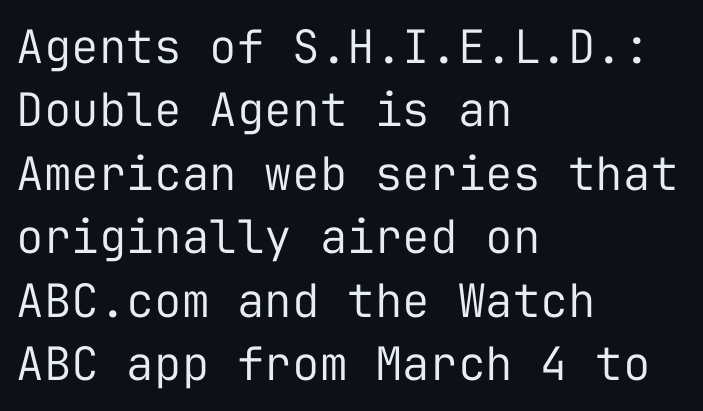
Every character here occupies the same horizontal width, giving the sample a typewriter-like rhythm. This rendering uses left alignment, leaving the right contour irregular. The rendering shows plain stroke endings on the letterforms — a sans-serif design. Weight: in the light-to-regular range. The gap between lines stays unmarked. These lines keep a tight, regular rhythm from letter to letter.
